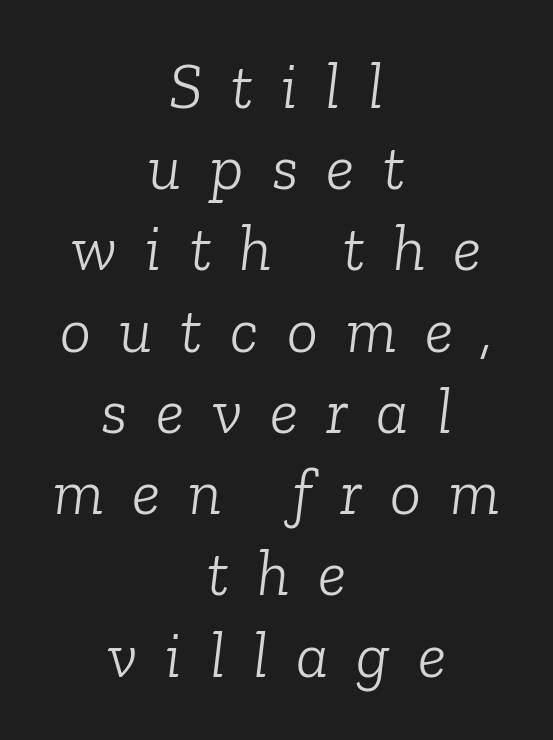
Q: Is the text bold? A: No.
Q: Is the text italic (slanted)? A: Yes, it leans right by about 6 degrees.
Q: Is the typeface a serif or a sans-serif typeface? A: Serif.
Q: Is the text underlined? A: No.
Q: How is the paragraph aligned? A: Centered.
Q: Is the spacing between letters normal or unusually wide? A: Unusually wide.
Q: Is the spacing between lines tight, normal or loose? A: Normal.
Q: Width (condensed, normal, or wide)? A: Normal.
Q: Stroke contrast? A: Low.
Q: x-height? A: Medium.
Q: Monospaced? A: No.
